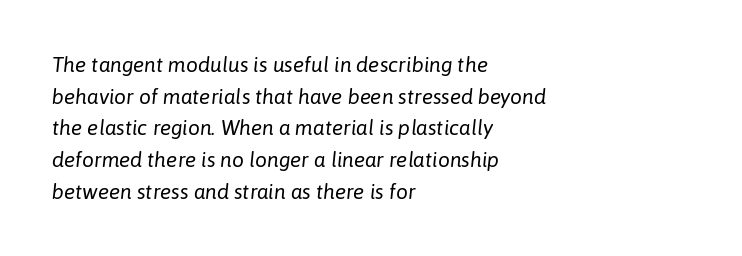
{"italic": "yes", "lean": "right", "slant_degrees": 6, "bold": "no", "underline": "no", "align": "left", "line_spacing": "normal", "line_spacing_ratio": 1.51, "letter_spacing": "normal", "letter_spacing_em": 0.0, "glyph_px": 21}
